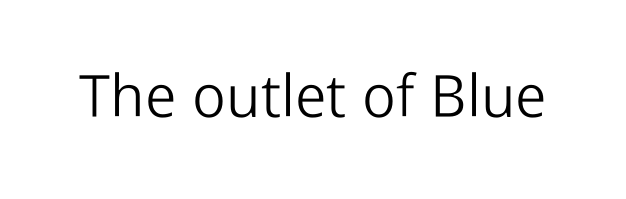
The image shows 59 px light sans-serif type, upright; set normal letter spacing, not underlined; low stroke contrast and a medium x-height.
